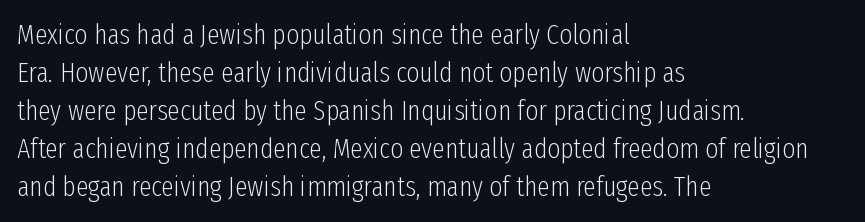
Q: Is the text bold? A: No.
Q: Is the text italic (slanted)? A: No, it is upright.
Q: Is the typeface a serif or a sans-serif typeface? A: Sans-serif.
Q: Is the text underlined? A: No.
Q: How is the paragraph aligned? A: Left-aligned.
Q: Is the spacing between letters normal or unusually wide? A: Normal.
Q: Is the spacing between lines tight, normal or loose? A: Normal.
Q: Width (condensed, normal, or wide)? A: Condensed.
Q: Stroke contrast? A: Low.
Q: x-height? A: Medium.
Q: Monospaced? A: No.
